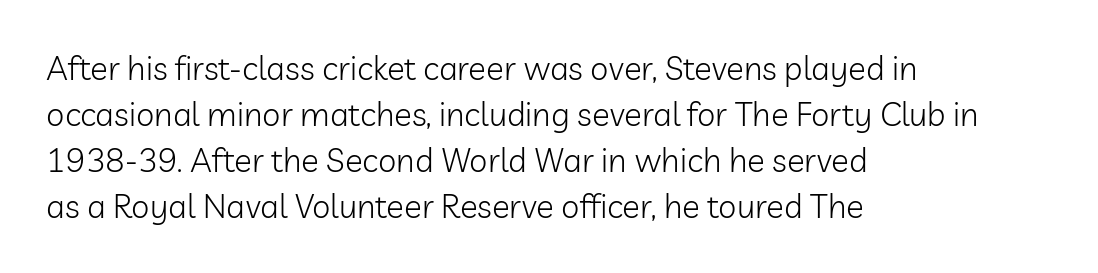
Q: Is the text bold? A: No.
Q: Is the text italic (slanted)? A: No, it is upright.
Q: Is the typeface a serif or a sans-serif typeface? A: Sans-serif.
Q: Is the text underlined? A: No.
Q: How is the paragraph aligned? A: Left-aligned.
Q: Is the spacing between letters normal or unusually wide? A: Normal.
Q: Is the spacing between lines tight, normal or loose? A: Normal.
Q: Width (condensed, normal, or wide)? A: Normal.
Q: Stroke contrast? A: Low.
Q: x-height? A: Medium.
Q: Monospaced? A: No.
